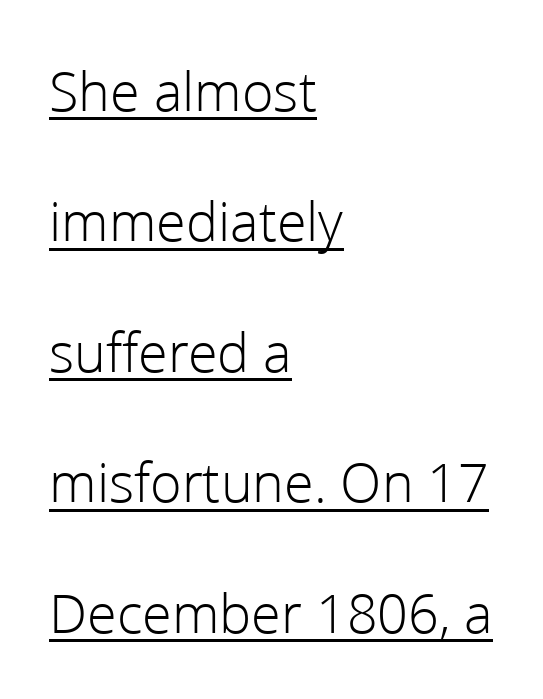
The image shows 58 px light sans-serif type, upright; set left-aligned, loose line spacing (2.25x), normal letter spacing, underlined; low stroke contrast and a medium x-height.
